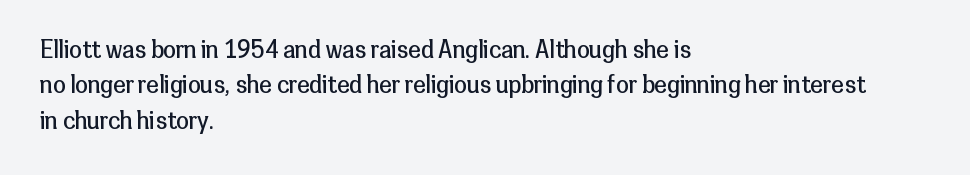
The face looks like a standard text weight, possibly lighter. Vertical strokes here are truly vertical. These lines keep a tight, regular rhythm from letter to letter. Leading matches the norm, producing a regular column. Left-aligned paragraph, ragged on the right. The space directly below the letters is spotless.
